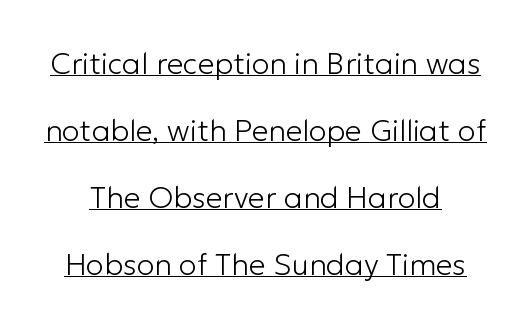
{"serif": "no", "italic": "no", "bold": "no", "weight": "light", "width": "normal", "stroke_contrast": "low", "x_height": "medium", "monospaced": "no", "underline": "yes", "line_spacing": "loose", "line_spacing_ratio": 2.23, "letter_spacing": "normal", "letter_spacing_em": 0.0, "glyph_px": 30}
